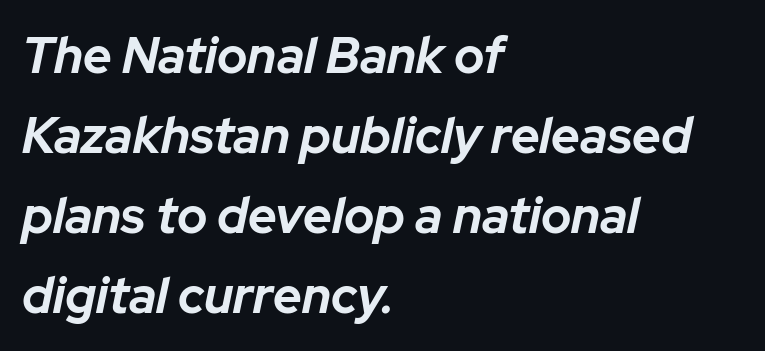
The image shows 50 px bold type, italic (leaning right); set left-aligned, normal line spacing (1.6x), normal letter spacing, not underlined; low stroke contrast and a medium x-height.
